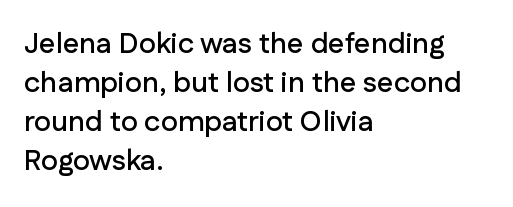
Q: Is the text italic (slanted)? A: No, it is upright.
Q: Is the typeface a serif or a sans-serif typeface? A: Sans-serif.
Q: Is the text underlined? A: No.
Q: How is the paragraph aligned? A: Left-aligned.
Q: Is the spacing between letters normal or unusually wide? A: Normal.
Q: Is the spacing between lines tight, normal or loose? A: Normal.
Q: Width (condensed, normal, or wide)? A: Normal.
Q: Stroke contrast? A: Low.
Q: x-height? A: Medium.
Q: Monospaced? A: No.
